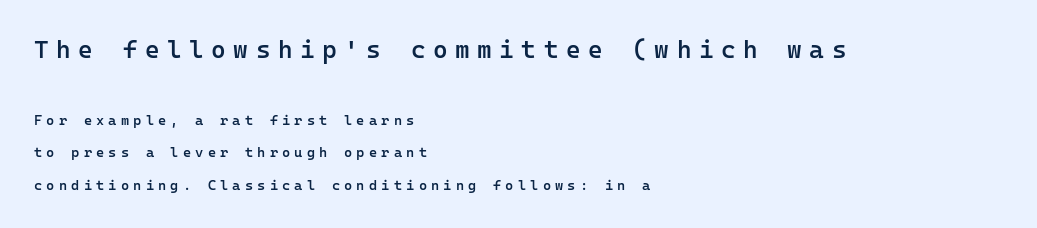
{"italic": "no", "bold": "semi", "underline": "no", "align": "left", "line_spacing": "loose", "line_spacing_ratio": 2.32, "letter_spacing": "wide", "letter_spacing_em": 0.3, "larger_block": "first", "size_ratio": 1.79, "glyph_px": 25}
